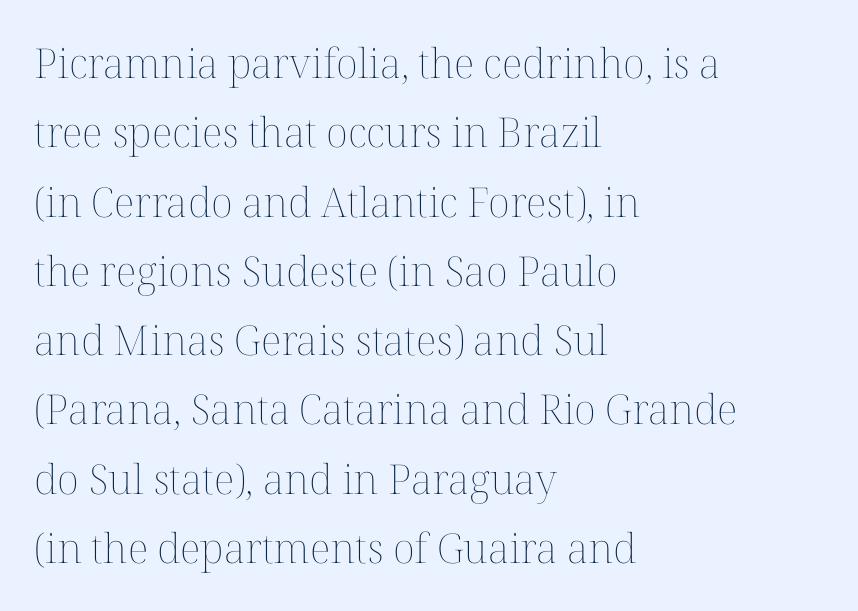
Leftover space on each line is placed entirely after the last word. Think of a printed novel: that variable character pitch is what you see here. Letter spacing: default. The letters stand upright; this is a roman face. No heavy texture on the line: the type isn't bold.
